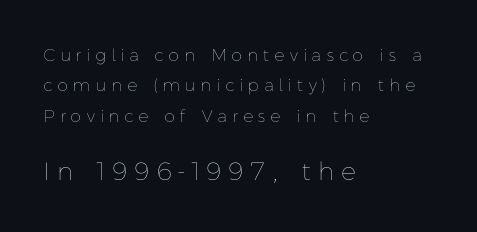
The image shows 25 px text type, upright; set left-aligned, line spacing 1.79x, unusually wide letter spacing (+0.35 em), not underlined; the second (bottom) block is 1.47x larger.
